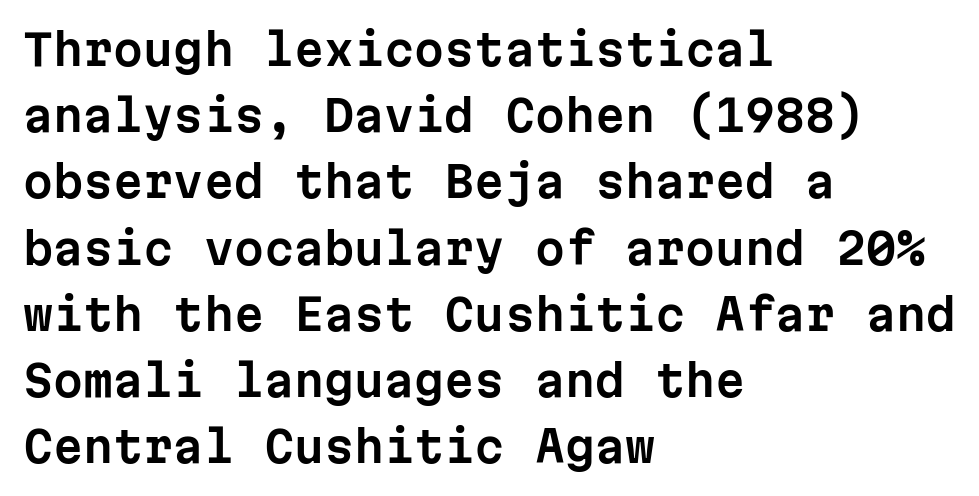
{"serif": "no", "italic": "no", "width": "normal", "stroke_contrast": "low", "x_height": "medium", "monospaced": "yes", "underline": "no", "align": "left", "line_spacing": "normal", "line_spacing_ratio": 1.54, "letter_spacing": "normal", "letter_spacing_em": 0.0, "glyph_px": 43}
